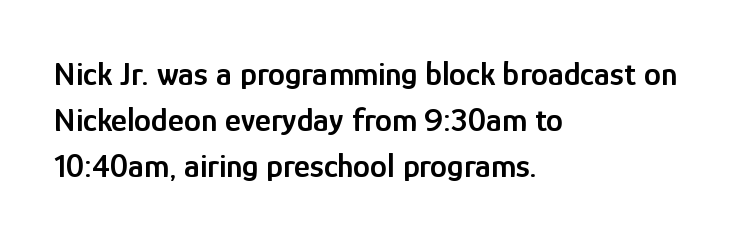
The image shows 34 px semibold, condensed sans-serif type, upright; set left-aligned, normal line spacing (1.36x), normal letter spacing, not underlined; low stroke contrast and a medium x-height.
